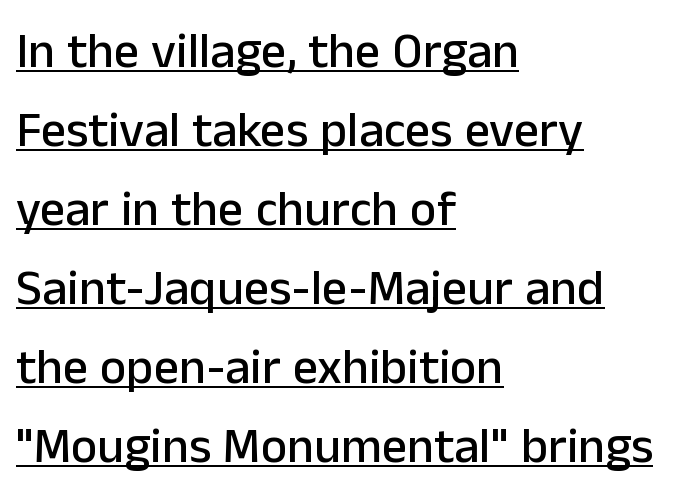
{"serif": "no", "italic": "no", "width": "normal", "stroke_contrast": "low", "x_height": "medium", "monospaced": "no", "underline": "yes", "align": "left", "line_spacing": "normal", "line_spacing_ratio": 1.58, "letter_spacing": "normal", "letter_spacing_em": 0.0, "glyph_px": 50}
